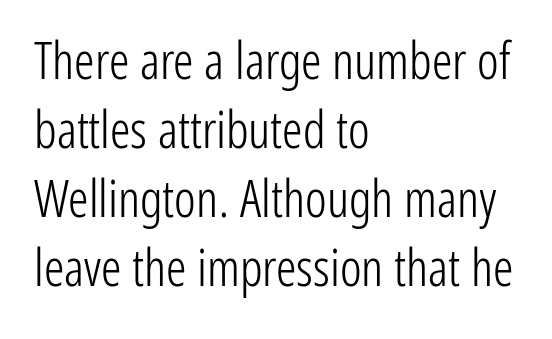
{"serif": "no", "italic": "no", "bold": "no", "weight": "light", "width": "condensed", "stroke_contrast": "low", "x_height": "medium", "monospaced": "no", "underline": "no", "align": "left", "line_spacing": "normal", "line_spacing_ratio": 1.35, "letter_spacing": "normal", "letter_spacing_em": 0.0, "glyph_px": 51}
